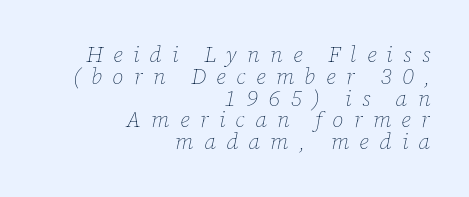
The image shows 22 px text type, italic (leaning right); set right-aligned, tight line spacing (0.99x), unusually wide letter spacing (+0.47 em), not underlined.
